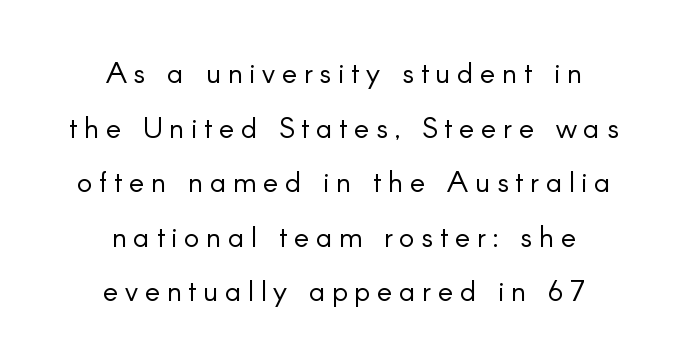
The image shows 29 px light sans-serif type, upright; set centered, line spacing 1.88x, unusually wide letter spacing (+0.23 em), not underlined; low stroke contrast and a small x-height.
